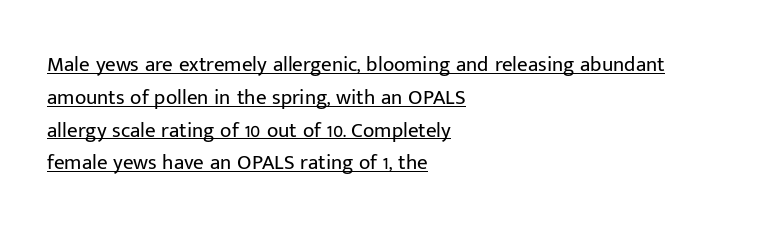
Underlining? Definitely there. Does the lettering tilt? It doesn't — this is upright. Leftover space on each line is placed entirely after the last word. The passage shown stacks its lines at a standard gap. Think standard paragraph weight, or any step lighter than that.
